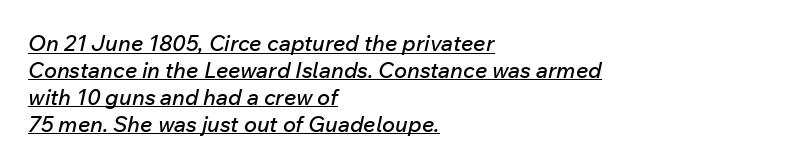
Q: Is the text italic (slanted)? A: Yes, it leans right by about 12 degrees.
Q: Is the text underlined? A: Yes.
Q: How is the paragraph aligned? A: Left-aligned.
Q: Is the spacing between letters normal or unusually wide? A: Normal.
